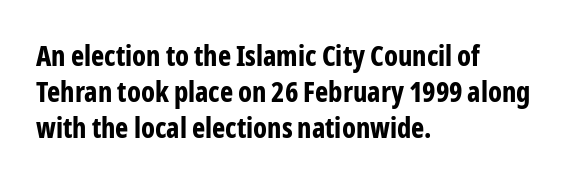
Q: Is the text bold? A: Yes.
Q: Is the text italic (slanted)? A: No, it is upright.
Q: Is the typeface a serif or a sans-serif typeface? A: Sans-serif.
Q: Is the text underlined? A: No.
Q: How is the paragraph aligned? A: Left-aligned.
Q: Is the spacing between letters normal or unusually wide? A: Normal.
Q: Is the spacing between lines tight, normal or loose? A: Normal.
Q: Width (condensed, normal, or wide)? A: Condensed.
Q: Stroke contrast? A: Low.
Q: x-height? A: Medium.
Q: Monospaced? A: No.
